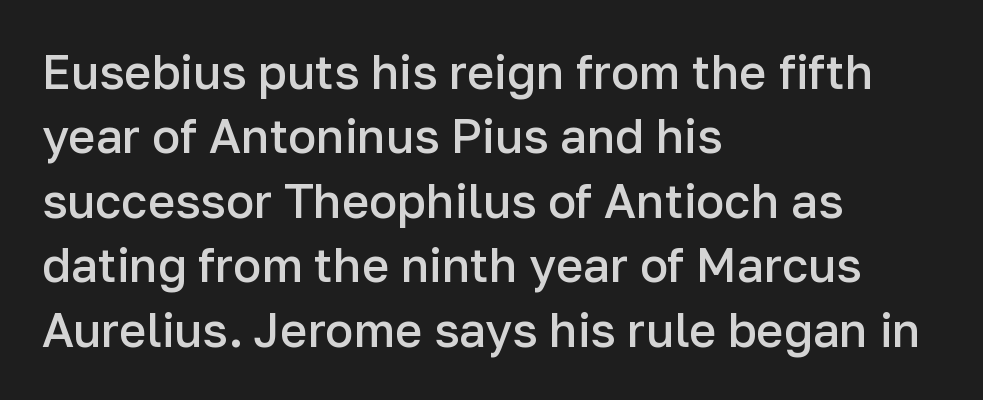
The image shows 47 px semibold sans-serif type, upright; set left-aligned, normal line spacing (1.37x), normal letter spacing, not underlined; low stroke contrast and a medium x-height.
